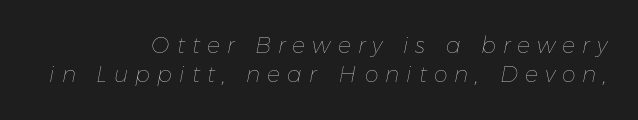
Q: Is the text bold? A: No.
Q: Is the text italic (slanted)? A: Yes, it leans right by about 11 degrees.
Q: Is the text underlined? A: No.
Q: How is the paragraph aligned? A: Right-aligned.
Q: Is the spacing between letters normal or unusually wide? A: Unusually wide.
Q: Is the spacing between lines tight, normal or loose? A: Normal.
